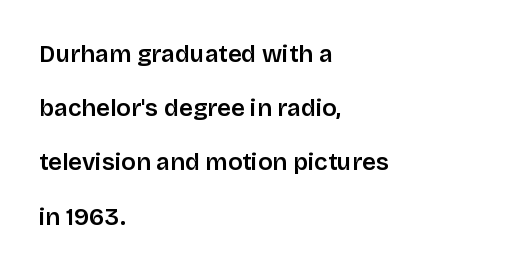
{"italic": "no", "bold": "semi", "underline": "no", "align": "left", "line_spacing": "loose", "line_spacing_ratio": 2.26, "letter_spacing": "normal", "letter_spacing_em": 0.0, "glyph_px": 24}
